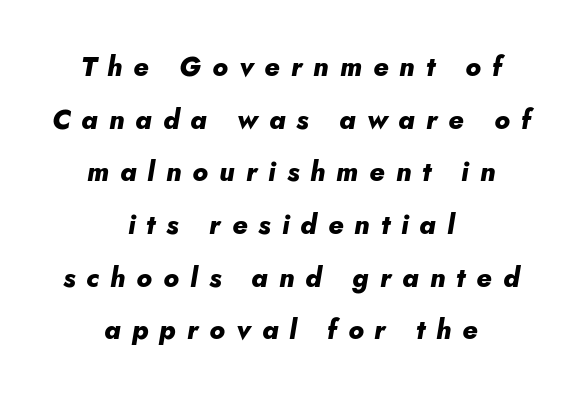
The image shows 27 px bold type, italic (leaning right); set centered, loose line spacing (1.95x), unusually wide letter spacing (+0.41 em), not underlined.
